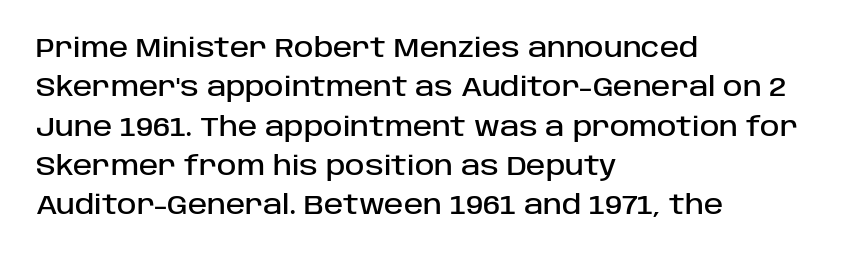
The image shows 26 px text type, upright; set left-aligned, normal line spacing (1.51x), normal letter spacing, not underlined.
